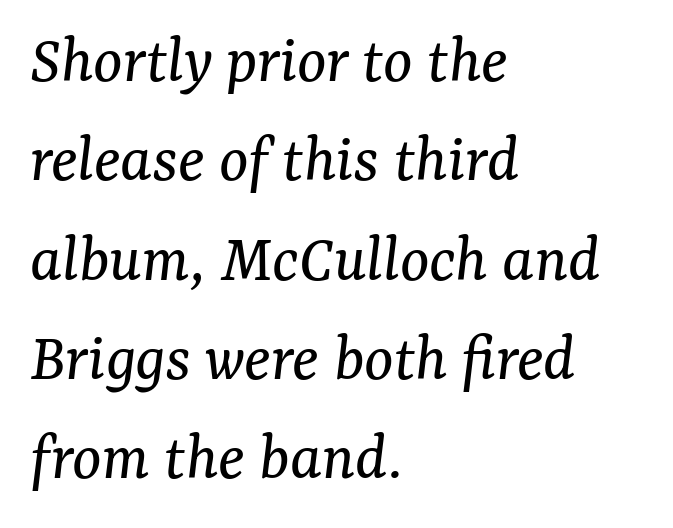
{"serif": "yes", "italic": "yes", "lean": "right", "slant_degrees": 7, "bold": "no", "weight": "regular", "width": "normal", "stroke_contrast": "medium", "x_height": "medium", "monospaced": "no", "underline": "no", "align": "left", "line_spacing": "normal", "line_spacing_ratio": 1.44, "letter_spacing": "normal", "letter_spacing_em": 0.0, "glyph_px": 69}
